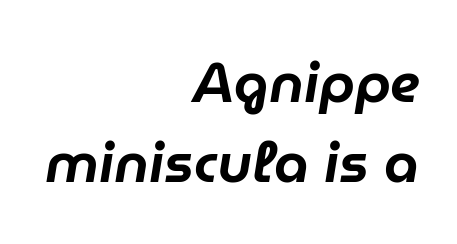
Would a proofreader flag this as italicized? Yes. Nobody drew a line under any word here. Glyph-to-glyph distance matches everyday printed text. Proportional: the letters do not fall into vertical columns. These lines are set flush right with a ragged left edge. Regarding leading, the lines here are spaced in the standard way.
